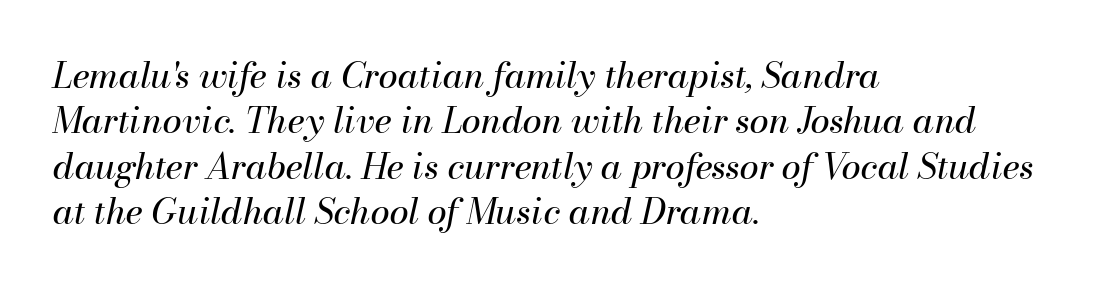
The image shows 35 px regular-weight type, italic (leaning right); set left-aligned, normal line spacing (1.3x), normal letter spacing, not underlined; medium stroke contrast and a small x-height.
